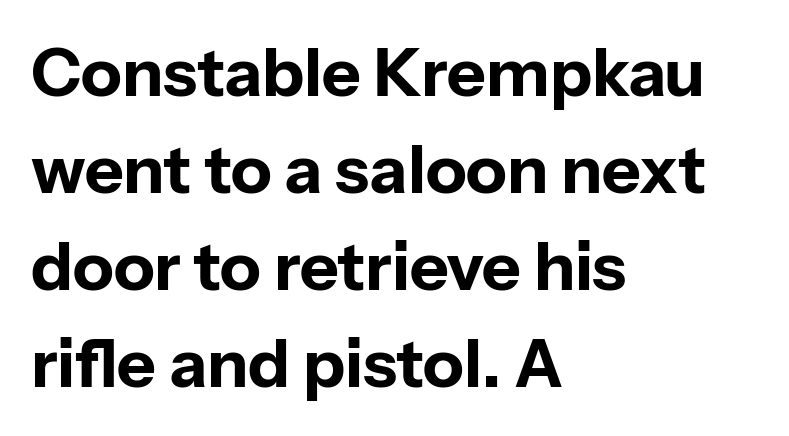
The image shows 67 px bold sans-serif type, upright; set left-aligned, normal line spacing (1.45x), normal letter spacing, not underlined; low stroke contrast and a medium x-height.
